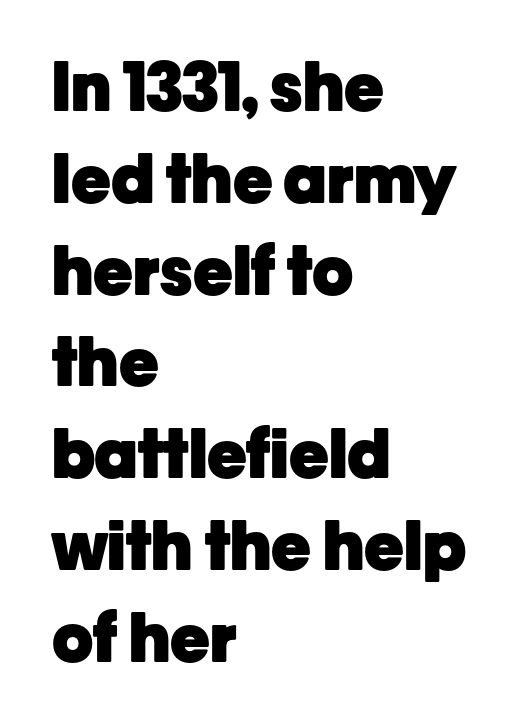
Q: Is the text bold? A: Yes.
Q: Is the text italic (slanted)? A: No, it is upright.
Q: Is the typeface a serif or a sans-serif typeface? A: Sans-serif.
Q: Is the text underlined? A: No.
Q: How is the paragraph aligned? A: Left-aligned.
Q: Is the spacing between letters normal or unusually wide? A: Normal.
Q: Is the spacing between lines tight, normal or loose? A: Normal.
Q: Width (condensed, normal, or wide)? A: Normal.
Q: Stroke contrast? A: Low.
Q: x-height? A: Medium.
Q: Monospaced? A: No.
